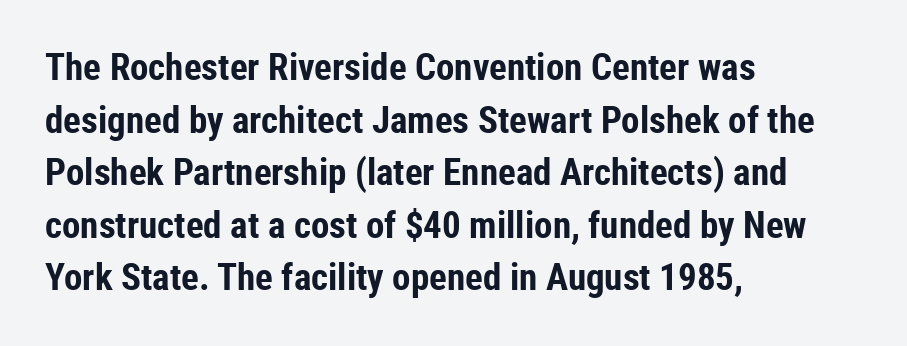
{"serif": "no", "italic": "no", "bold": "yes", "weight": "bold", "width": "condensed", "stroke_contrast": "low", "x_height": "medium", "monospaced": "no", "underline": "no", "align": "left", "line_spacing": "normal", "line_spacing_ratio": 1.42, "letter_spacing": "normal", "letter_spacing_em": 0.0, "glyph_px": 37}
